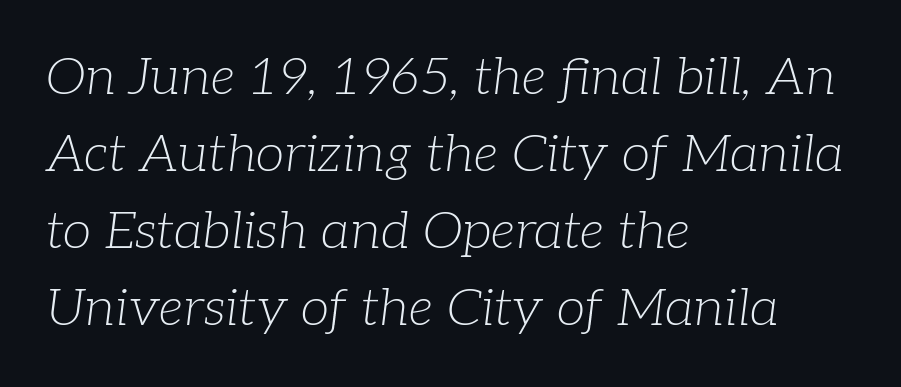
The image shows 52 px light serif type, italic (leaning right); set left-aligned, normal line spacing (1.48x), normal letter spacing, not underlined; low stroke contrast and a medium x-height.
